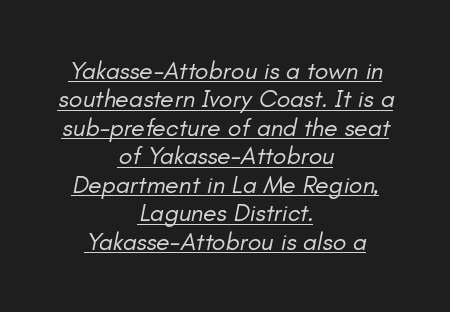
Rows of type sit shoulder to shoulder in the vertical direction. This sample uses an oblique cut, with every glyph tilted off the vertical. Compared with undecorated copy, this sample adds a rule below the words. One-word summary of the alignment: center.
